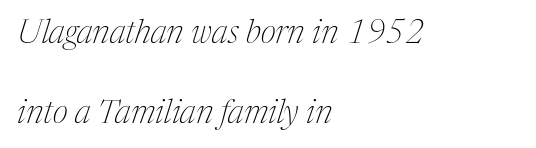
A light-to-regular cut is what we see here. Observe the serifs anchoring each vertical stroke in this sample. Leading is clearly above the norm, producing a sparse column. Here the glyphs are tracked normally, forming tight word shapes. This rendering uses left alignment, leaving the right contour irregular. Italic: yes, the glyphs are oblique.
